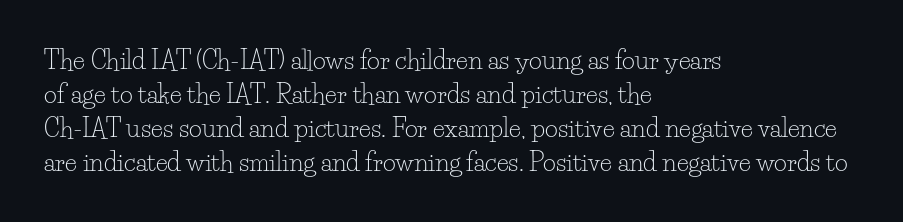
{"italic": "no", "bold": "no", "underline": "no", "align": "left", "line_spacing": "normal", "line_spacing_ratio": 1.36, "letter_spacing": "normal", "letter_spacing_em": 0.0, "glyph_px": 25}
